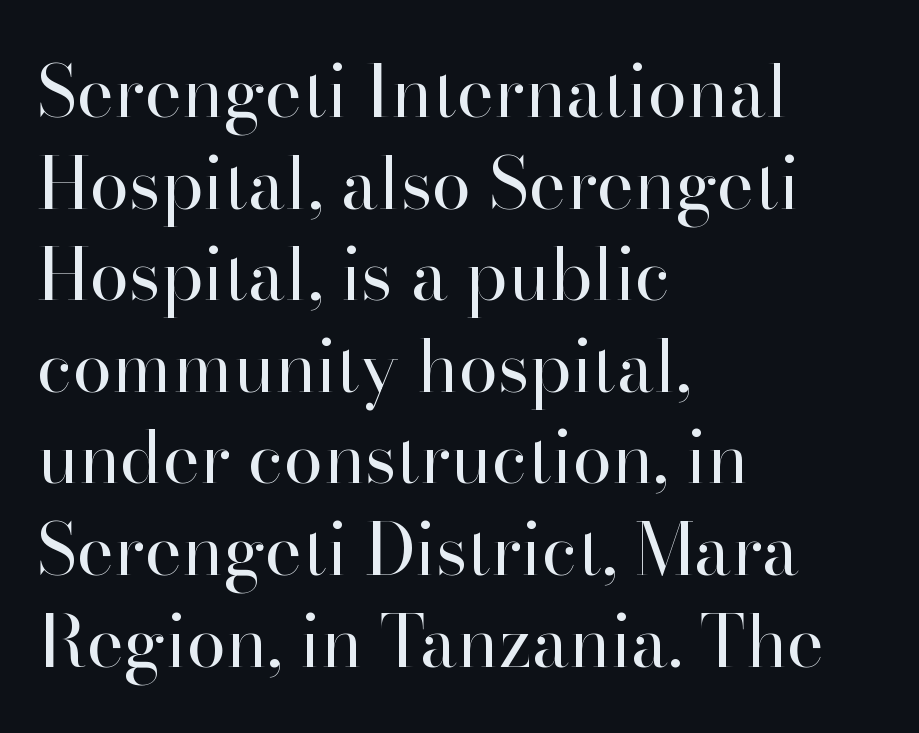
The image shows 71 px regular-weight serif type, upright; set left-aligned, normal line spacing (1.29x), normal letter spacing, not underlined; high stroke contrast and a small x-height.
